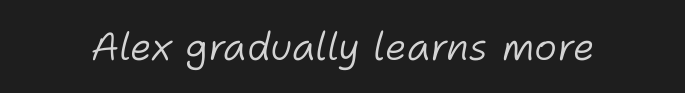
Q: Is the text bold? A: No.
Q: Is the text italic (slanted)? A: Yes, it leans right by about 11 degrees.
Q: Is the text underlined? A: No.
Q: Is the spacing between letters normal or unusually wide? A: Normal.
Q: Width (condensed, normal, or wide)? A: Normal.
Q: Stroke contrast? A: Low.
Q: x-height? A: Medium.
Q: Monospaced? A: No.
